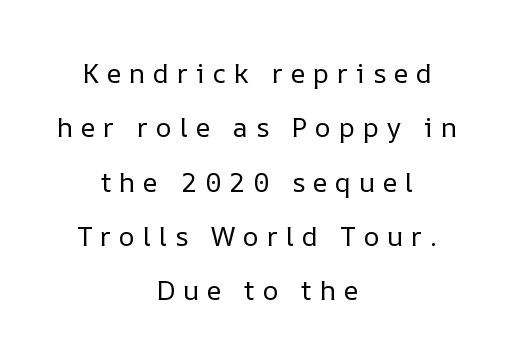
The image shows 27 px text type, upright; set centered, loose line spacing (2.01x), unusually wide letter spacing (+0.29 em), not underlined.
